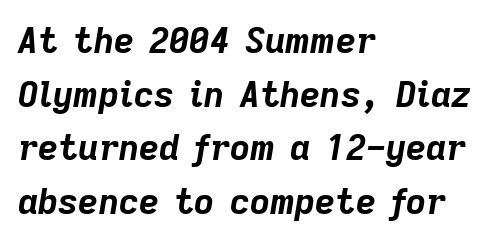
The image shows 35 px bold type, italic (leaning right); set left-aligned, normal line spacing (1.53x), normal letter spacing, not underlined; low stroke contrast and a medium x-height.
